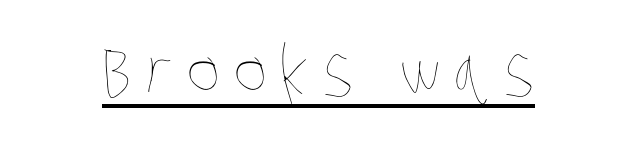
Q: Is the text bold? A: No.
Q: Is the text underlined? A: Yes.
Q: Is the spacing between letters normal or unusually wide? A: Unusually wide.
Q: Width (condensed, normal, or wide)? A: Condensed.
Q: Stroke contrast? A: Low.
Q: x-height? A: Large.
Q: Monospaced? A: No.
